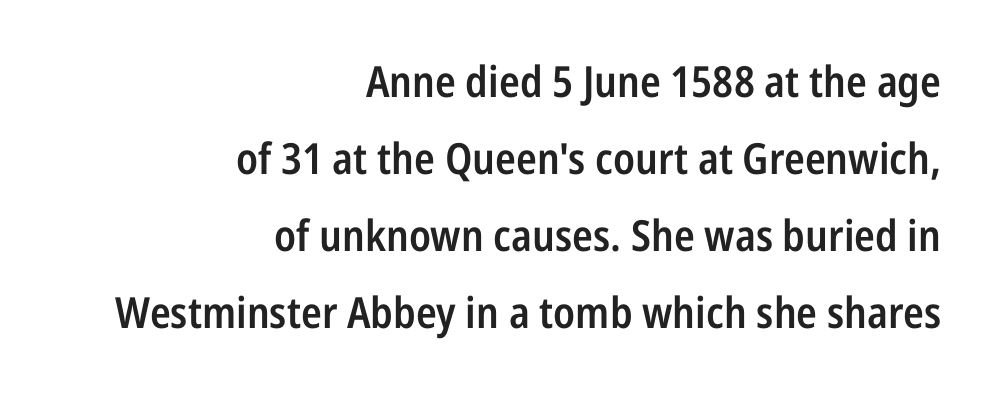
Q: Is the text bold? A: Semi-bold.
Q: Is the text italic (slanted)? A: No, it is upright.
Q: Is the typeface a serif or a sans-serif typeface? A: Sans-serif.
Q: Is the text underlined? A: No.
Q: How is the paragraph aligned? A: Right-aligned.
Q: Is the spacing between letters normal or unusually wide? A: Normal.
Q: Width (condensed, normal, or wide)? A: Condensed.
Q: Stroke contrast? A: Low.
Q: x-height? A: Medium.
Q: Monospaced? A: No.
